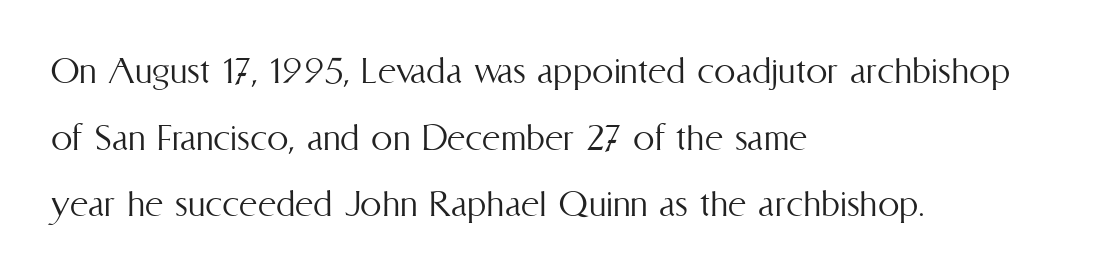
Q: Is the text bold? A: No.
Q: Is the text italic (slanted)? A: No, it is upright.
Q: Is the text underlined? A: No.
Q: How is the paragraph aligned? A: Left-aligned.
Q: Is the spacing between letters normal or unusually wide? A: Normal.
Q: Is the spacing between lines tight, normal or loose? A: Normal.
Q: Width (condensed, normal, or wide)? A: Condensed.
Q: Stroke contrast? A: Medium.
Q: x-height? A: Medium.
Q: Monospaced? A: No.
